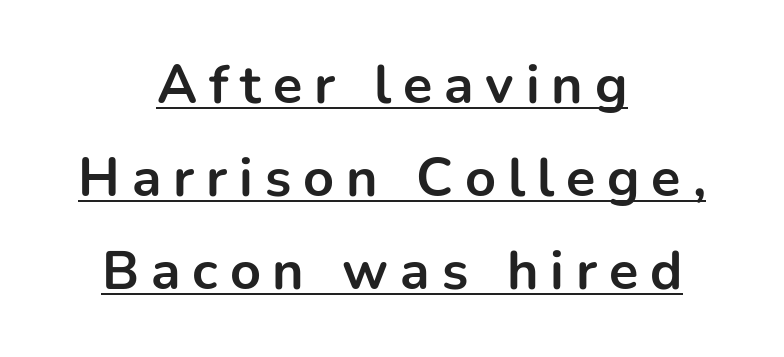
{"serif": "no", "italic": "no", "bold": "yes", "weight": "bold", "width": "normal", "stroke_contrast": "low", "x_height": "medium", "monospaced": "no", "underline": "yes", "align": "center", "line_spacing_ratio": 1.72, "letter_spacing": "wide", "letter_spacing_em": 0.22, "glyph_px": 54}
